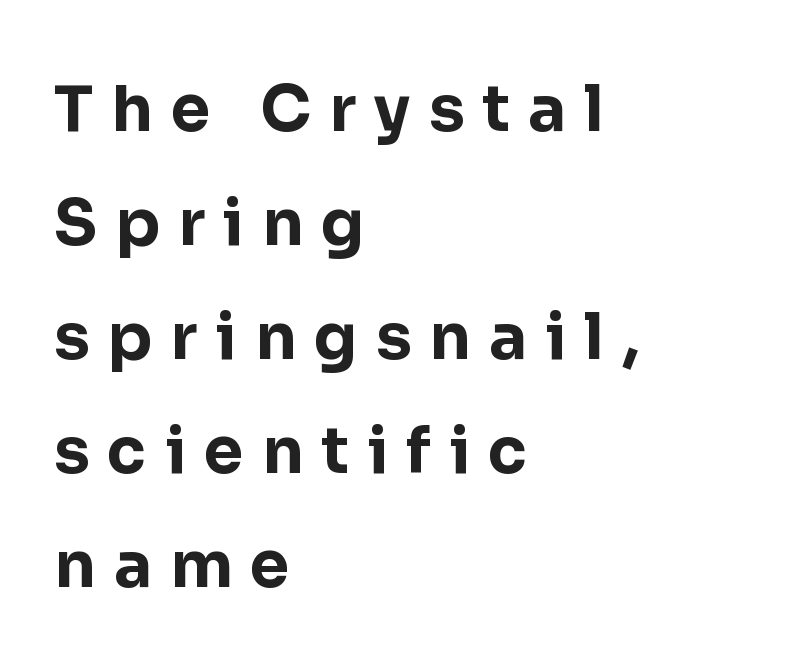
The image shows 64 px bold sans-serif type, upright; set left-aligned, line spacing 1.78x, unusually wide letter spacing (+0.28 em), not underlined; low stroke contrast and a medium x-height.
